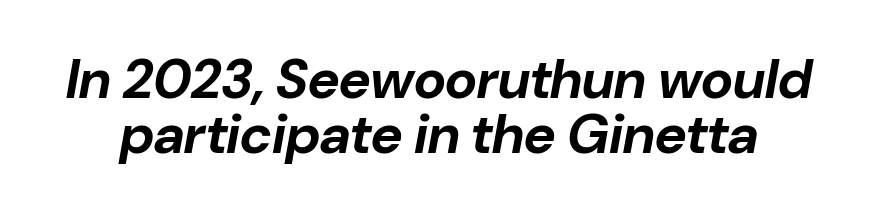
Set as a true bold cut, around the 700 mark. Every character sits at an angle, as italics do. Tightly led — the rows are bunched. The horizontal fit of the characters is conventional and even.
